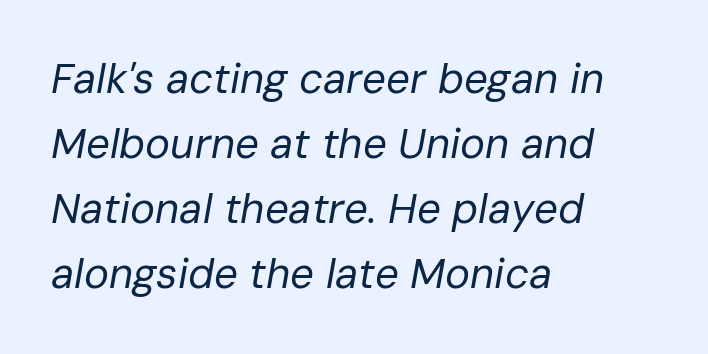
The specimen omits any rule beneath the text block's lines. The face used here is rendered with its standard letterfit. The passage shown is typed in a proportional face where columns would drift. No chunkiness to these letters — they're not bold.
